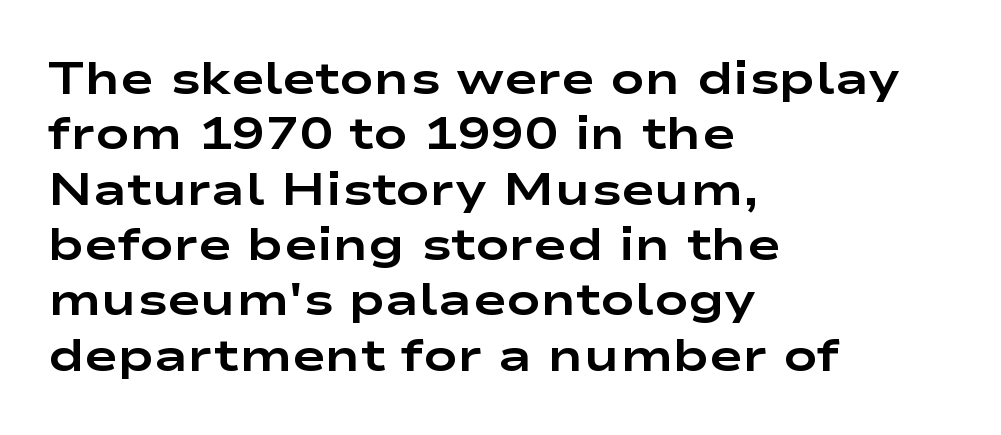
Q: Is the text bold? A: Yes.
Q: Is the text italic (slanted)? A: No, it is upright.
Q: Is the typeface a serif or a sans-serif typeface? A: Sans-serif.
Q: Is the text underlined? A: No.
Q: How is the paragraph aligned? A: Left-aligned.
Q: Is the spacing between letters normal or unusually wide? A: Normal.
Q: Width (condensed, normal, or wide)? A: Wide.
Q: Stroke contrast? A: Low.
Q: x-height? A: Medium.
Q: Monospaced? A: No.
